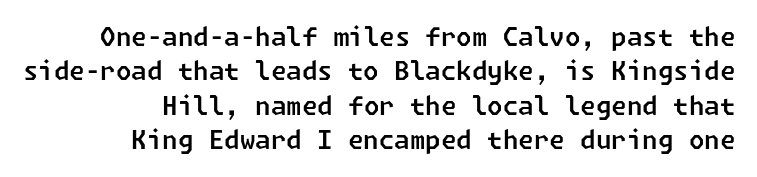
Q: Is the text underlined? A: No.
Q: How is the paragraph aligned? A: Right-aligned.
Q: Is the spacing between letters normal or unusually wide? A: Normal.
Q: Is the spacing between lines tight, normal or loose? A: Normal.
